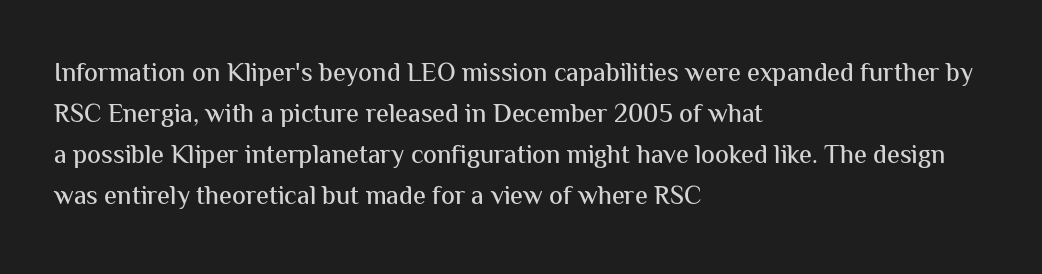
Descenders hang freely into open space. The font's upright variant was chosen for this text. Alignment: flush left. Leading: standard. The letterforms sit shoulder to shoulder at normal distance.
